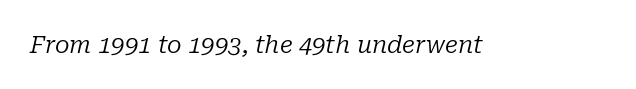
The image shows 24 px text type, italic (leaning right); set normal letter spacing, not underlined.
